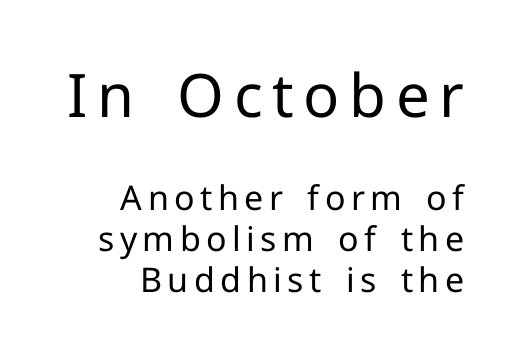
The image shows 60 px regular-weight sans-serif type, upright; set right-aligned, line spacing 1.21x, not underlined; the first (top) block is 1.76x larger; low stroke contrast and a medium x-height.
